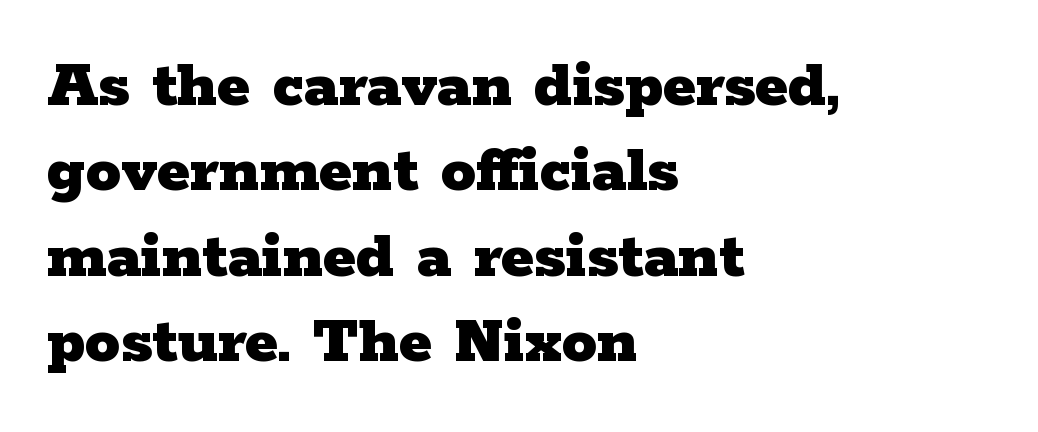
The image shows 70 px heavy, wide serif type, upright; set left-aligned, line spacing 1.22x, normal letter spacing, not underlined; low stroke contrast and a medium x-height.
